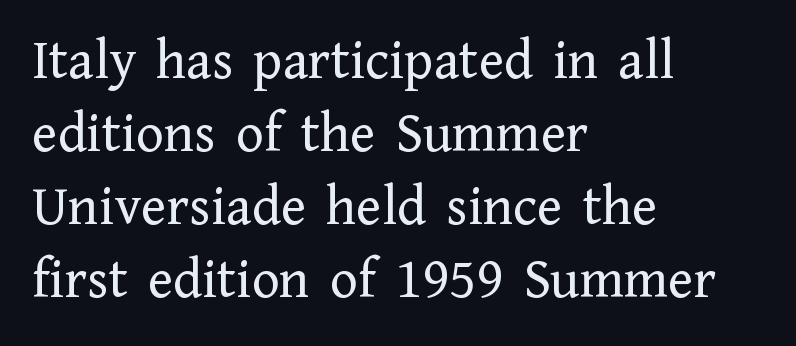
The image shows 58 px regular-weight serif type, upright; set left-aligned, normal line spacing (1.26x), normal letter spacing, not underlined; low stroke contrast and a medium x-height.
